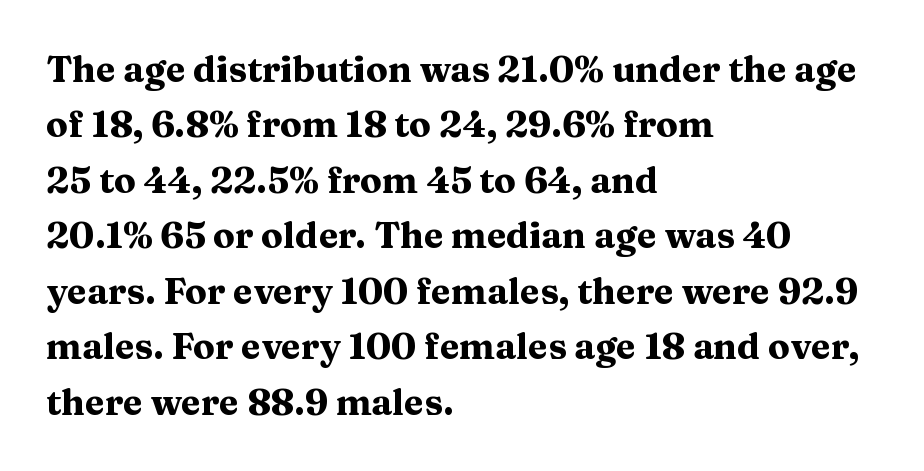
The image shows 36 px heavy, wide serif type, upright; set left-aligned, normal line spacing (1.54x), normal letter spacing, not underlined; medium stroke contrast and a medium x-height.
